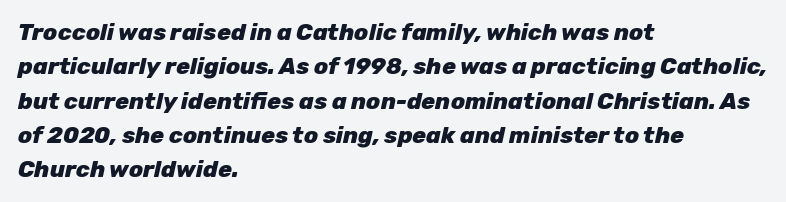
The text carries the slant typical of an italic or oblique font. Pretty heavy lettering here — definitely bold. Students, note that the glyphs here touch the page at normal intervals. The typesetter chose a ragged-right arrangement here. Each new line begins a customary step beneath the previous one. Decoration check: the copy has no underline.
